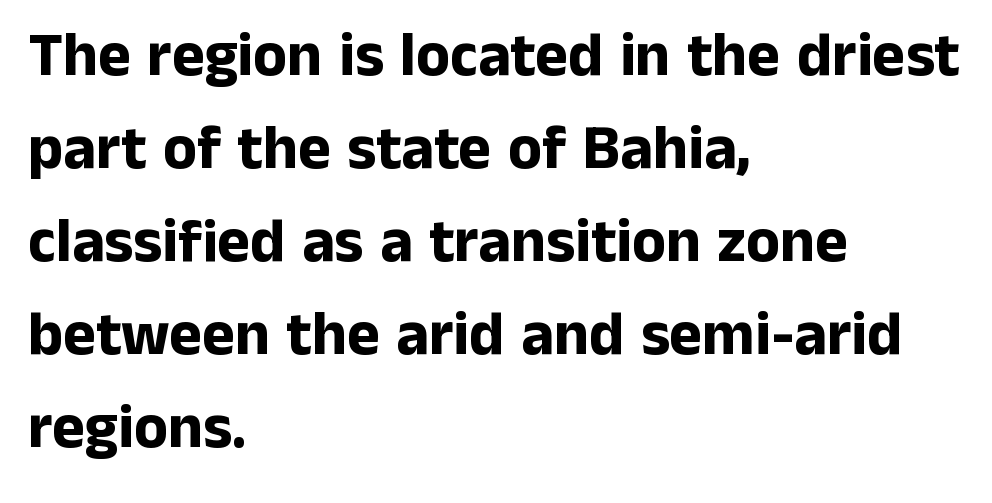
{"serif": "no", "italic": "no", "bold": "yes", "weight": "bold", "width": "normal", "stroke_contrast": "low", "x_height": "medium", "monospaced": "no", "underline": "no", "align": "left", "line_spacing": "normal", "line_spacing_ratio": 1.5, "letter_spacing": "normal", "letter_spacing_em": 0.0, "glyph_px": 62}
